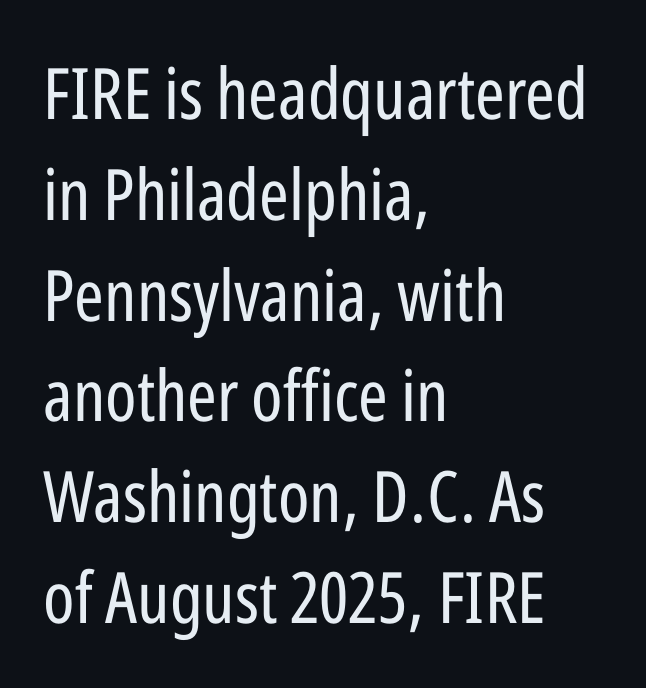
{"serif": "no", "italic": "no", "bold": "no", "weight": "regular", "width": "condensed", "stroke_contrast": "low", "x_height": "medium", "monospaced": "no", "underline": "no", "align": "left", "line_spacing": "normal", "line_spacing_ratio": 1.42, "letter_spacing": "normal", "letter_spacing_em": 0.0, "glyph_px": 71}
